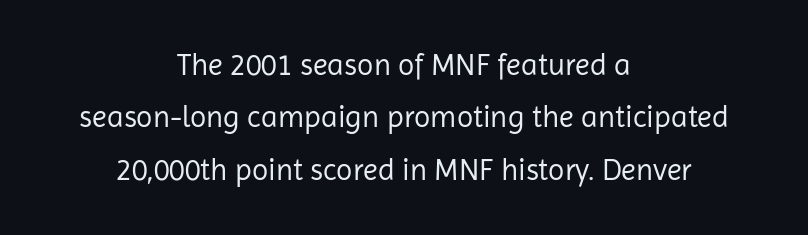
Q: Is the text bold? A: No.
Q: Is the text italic (slanted)? A: No, it is upright.
Q: Is the typeface a serif or a sans-serif typeface? A: Sans-serif.
Q: Is the text underlined? A: No.
Q: How is the paragraph aligned? A: Centered.
Q: Is the spacing between letters normal or unusually wide? A: Normal.
Q: Width (condensed, normal, or wide)? A: Normal.
Q: Stroke contrast? A: Low.
Q: x-height? A: Medium.
Q: Monospaced? A: No.
